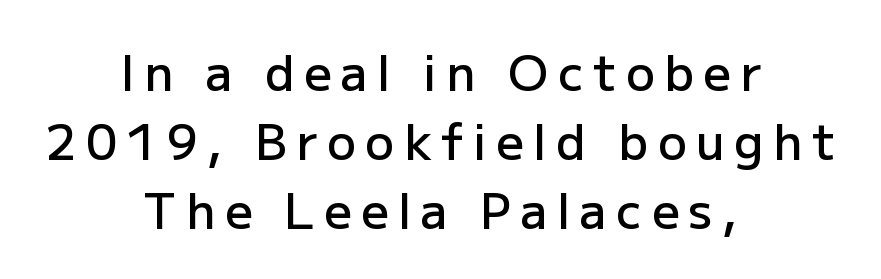
{"serif": "no", "italic": "no", "bold": "semi", "weight": "semibold", "width": "normal", "stroke_contrast": "low", "x_height": "medium", "monospaced": "no", "underline": "no", "align": "center", "line_spacing": "normal", "line_spacing_ratio": 1.44, "letter_spacing": "wide", "letter_spacing_em": 0.2, "glyph_px": 48}
